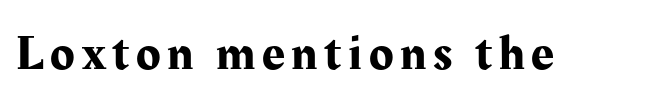
The image shows 50 px serif type, upright; set not underlined; medium stroke contrast and a medium x-height.
